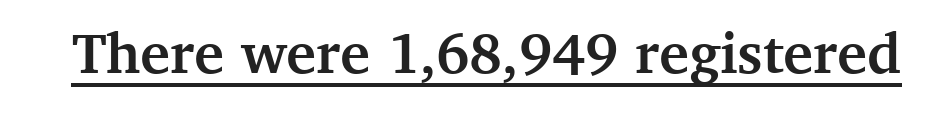
The image shows 57 px semibold serif type, upright; set normal letter spacing, underlined; medium stroke contrast and a medium x-height.
